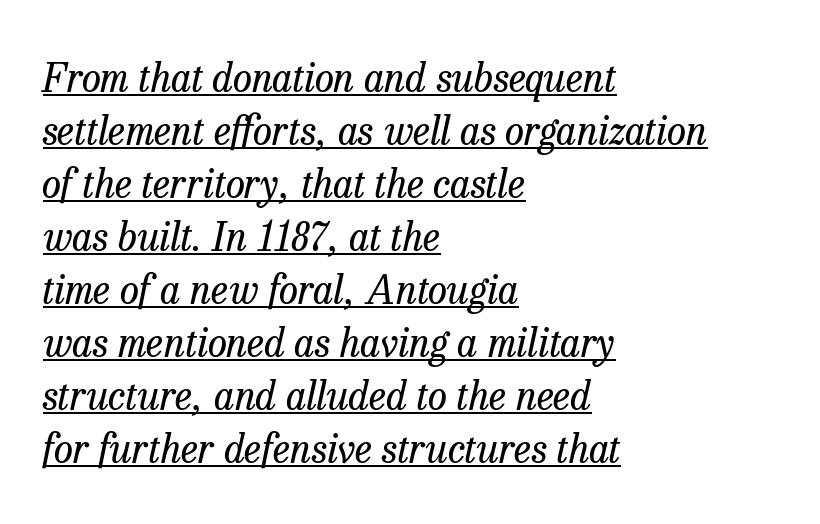
{"serif": "yes", "italic": "yes", "lean": "right", "slant_degrees": 13, "bold": "no", "weight": "regular", "width": "normal", "stroke_contrast": "low", "x_height": "medium", "monospaced": "no", "underline": "yes", "align": "left", "line_spacing": "normal", "line_spacing_ratio": 1.36, "letter_spacing": "normal", "letter_spacing_em": 0.0, "glyph_px": 39}
